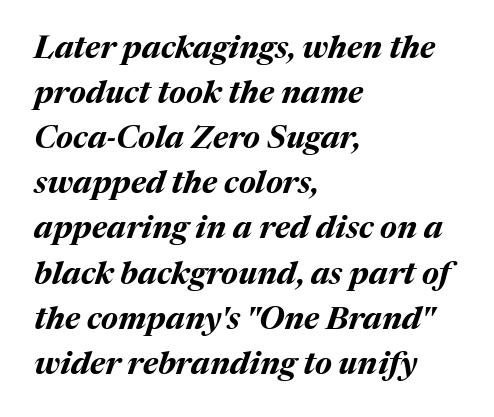
{"italic": "yes", "lean": "right", "slant_degrees": 17, "bold": "yes", "weight": "bold", "width": "normal", "stroke_contrast": "medium", "x_height": "medium", "monospaced": "no", "underline": "no", "align": "left", "line_spacing": "normal", "line_spacing_ratio": 1.41, "letter_spacing": "normal", "letter_spacing_em": 0.0, "glyph_px": 32}
